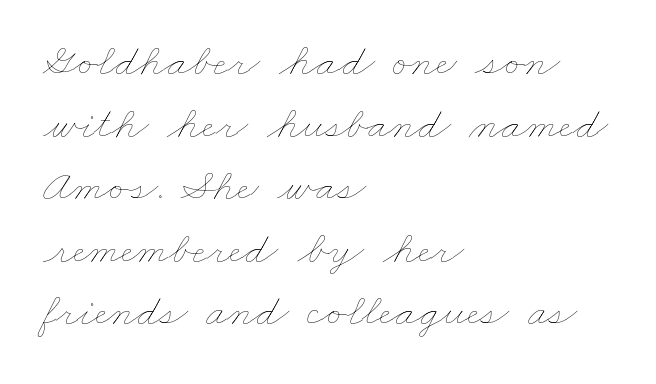
Q: Is the text bold? A: No.
Q: Is the text underlined? A: No.
Q: How is the paragraph aligned? A: Left-aligned.
Q: Is the spacing between letters normal or unusually wide? A: Normal.
Q: Is the spacing between lines tight, normal or loose? A: Normal.
Q: Width (condensed, normal, or wide)? A: Wide.
Q: Stroke contrast? A: Low.
Q: x-height? A: Small.
Q: Monospaced? A: No.
